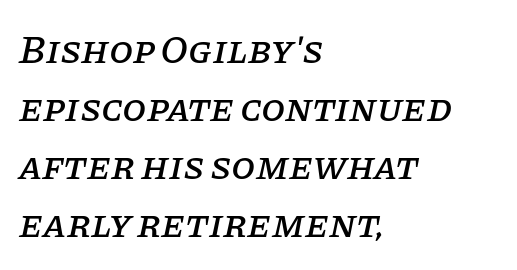
Spacing verdict: proportional, widths tailored to each character. The passage shown has conventional tracking throughout. Each letter's strokes conclude with small projecting serifs. The rendering anchors every line to the left-hand side. Would a proofreader flag this as italicized? Yes. The block of text has a typical density, with ordinary space between rows.
